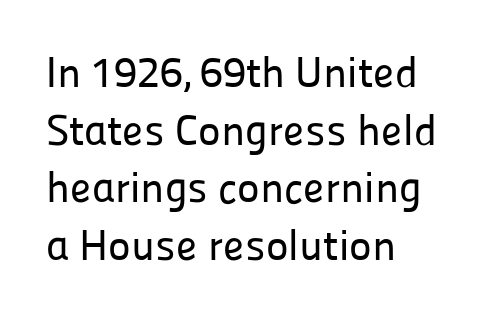
{"serif": "no", "italic": "no", "width": "normal", "stroke_contrast": "low", "x_height": "medium", "monospaced": "no", "underline": "no", "align": "left", "line_spacing": "normal", "line_spacing_ratio": 1.34, "letter_spacing": "normal", "letter_spacing_em": 0.0, "glyph_px": 43}
